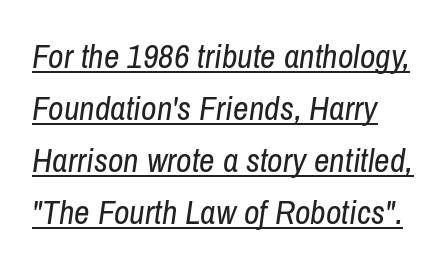
{"italic": "yes", "lean": "right", "slant_degrees": 8, "bold": "no", "weight": "regular", "width": "condensed", "stroke_contrast": "low", "x_height": "medium", "monospaced": "no", "underline": "yes", "align": "left", "line_spacing": "normal", "line_spacing_ratio": 1.53, "letter_spacing": "normal", "letter_spacing_em": 0.0, "glyph_px": 34}
